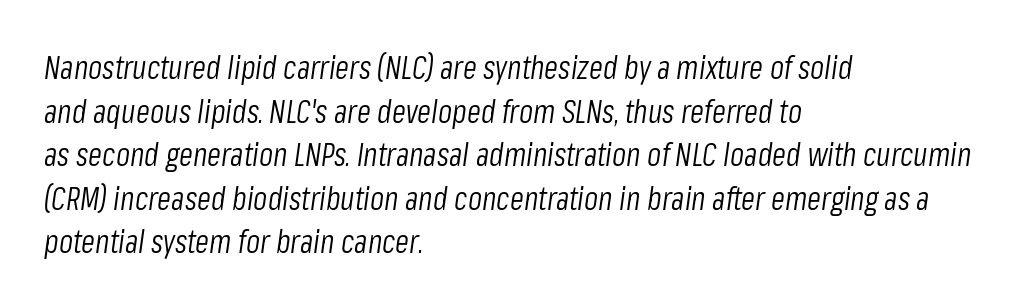
Each letter keeps its own natural width here, so spacing adapts to shape. Regular leading. Teacher's note: observe the even left margin — that is flush-left alignment. There's an unmistakable incline to the writing here. Here the glyphs are tracked normally, forming tight word shapes.
